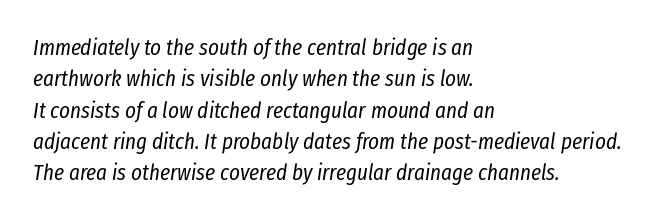
{"italic": "yes", "lean": "right", "slant_degrees": 8, "bold": "no", "underline": "no", "align": "left", "line_spacing": "normal", "line_spacing_ratio": 1.36, "letter_spacing": "normal", "letter_spacing_em": 0.0, "glyph_px": 23}
